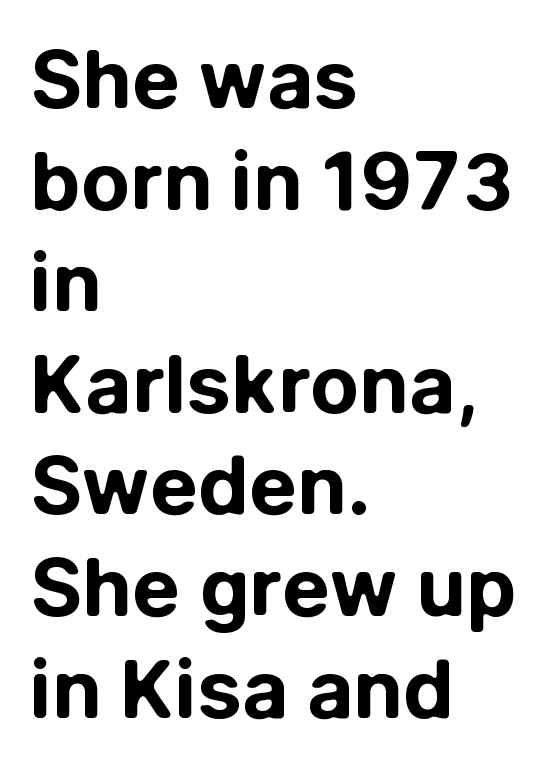
The image shows 80 px bold sans-serif type, upright; set left-aligned, normal line spacing (1.27x), normal letter spacing, not underlined; low stroke contrast and a medium x-height.
